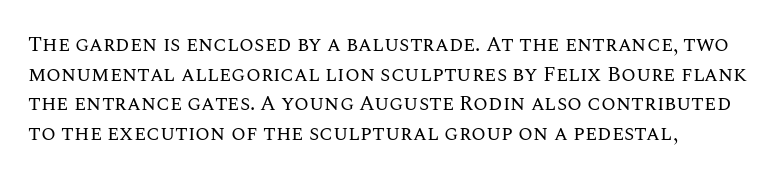
{"italic": "no", "bold": "no", "underline": "no", "align": "left", "line_spacing": "normal", "line_spacing_ratio": 1.41, "letter_spacing": "normal", "letter_spacing_em": 0.0, "glyph_px": 21}
